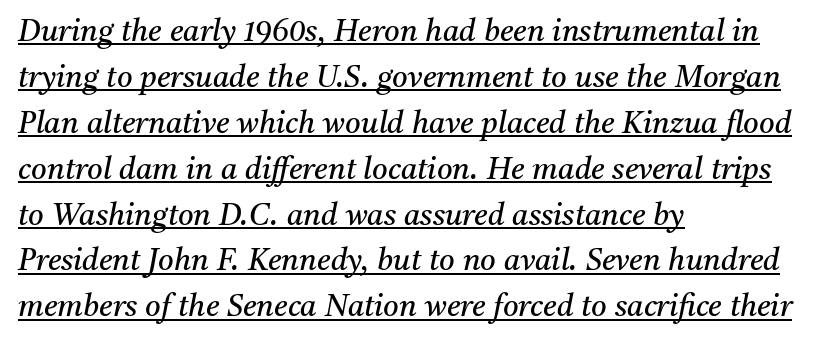
Q: Is the text bold? A: No.
Q: Is the text italic (slanted)? A: Yes, it leans right by about 11 degrees.
Q: Is the typeface a serif or a sans-serif typeface? A: Serif.
Q: Is the text underlined? A: Yes.
Q: How is the paragraph aligned? A: Left-aligned.
Q: Is the spacing between letters normal or unusually wide? A: Normal.
Q: Is the spacing between lines tight, normal or loose? A: Normal.
Q: Width (condensed, normal, or wide)? A: Normal.
Q: Stroke contrast? A: Medium.
Q: x-height? A: Medium.
Q: Monospaced? A: No.
